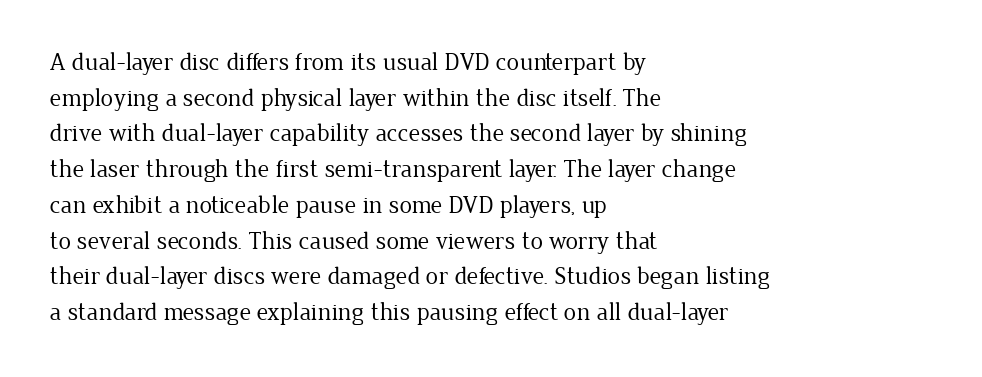
Q: Is the text bold? A: No.
Q: Is the text italic (slanted)? A: No, it is upright.
Q: Is the text underlined? A: No.
Q: How is the paragraph aligned? A: Left-aligned.
Q: Is the spacing between letters normal or unusually wide? A: Normal.
Q: Is the spacing between lines tight, normal or loose? A: Normal.
